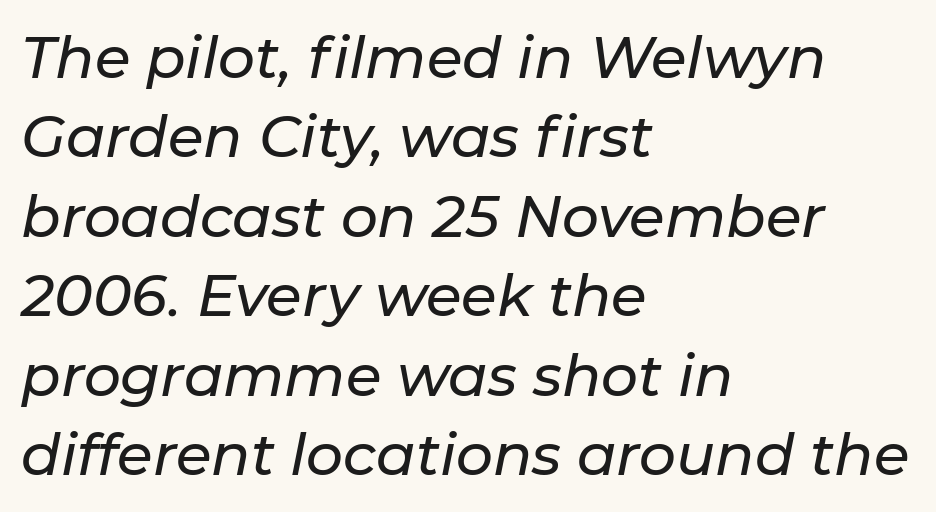
Q: Is the text italic (slanted)? A: Yes, it leans right by about 11 degrees.
Q: Is the text underlined? A: No.
Q: How is the paragraph aligned? A: Left-aligned.
Q: Is the spacing between letters normal or unusually wide? A: Normal.
Q: Is the spacing between lines tight, normal or loose? A: Normal.
Q: Width (condensed, normal, or wide)? A: Normal.
Q: Stroke contrast? A: Low.
Q: x-height? A: Medium.
Q: Monospaced? A: No.
